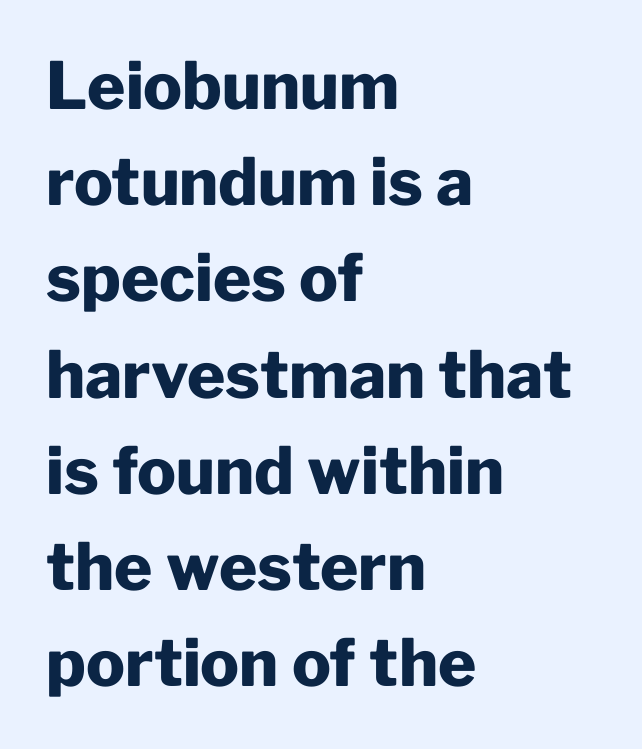
Q: Is the text bold? A: Yes.
Q: Is the text italic (slanted)? A: No, it is upright.
Q: Is the typeface a serif or a sans-serif typeface? A: Sans-serif.
Q: Is the text underlined? A: No.
Q: How is the paragraph aligned? A: Left-aligned.
Q: Is the spacing between letters normal or unusually wide? A: Normal.
Q: Is the spacing between lines tight, normal or loose? A: Normal.
Q: Width (condensed, normal, or wide)? A: Normal.
Q: Stroke contrast? A: Low.
Q: x-height? A: Medium.
Q: Monospaced? A: No.
